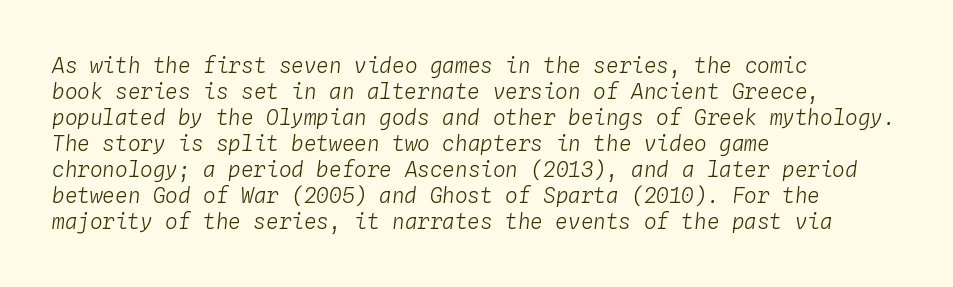
Q: Is the text bold? A: No.
Q: Is the text italic (slanted)? A: Yes, it leans right by about 4 degrees.
Q: Is the text underlined? A: No.
Q: How is the paragraph aligned? A: Left-aligned.
Q: Is the spacing between letters normal or unusually wide? A: Normal.
